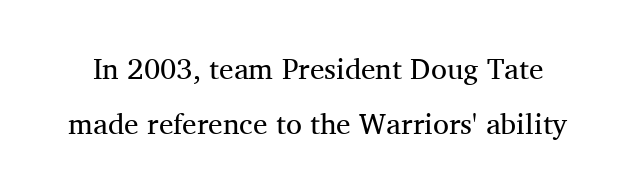
{"serif": "yes", "italic": "no", "bold": "no", "weight": "regular", "width": "normal", "stroke_contrast": "medium", "x_height": "medium", "monospaced": "no", "underline": "no", "line_spacing": "loose", "line_spacing_ratio": 1.9, "letter_spacing": "normal", "letter_spacing_em": 0.0, "glyph_px": 29}
